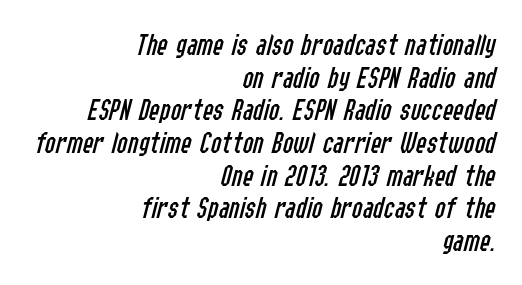
{"italic": "yes", "lean": "right", "slant_degrees": 14, "bold": "no", "weight": "regular", "width": "condensed", "stroke_contrast": "low", "x_height": "medium", "monospaced": "no", "underline": "no", "align": "right", "line_spacing": "tight", "line_spacing_ratio": 1.02, "letter_spacing": "normal", "letter_spacing_em": 0.0, "glyph_px": 32}
